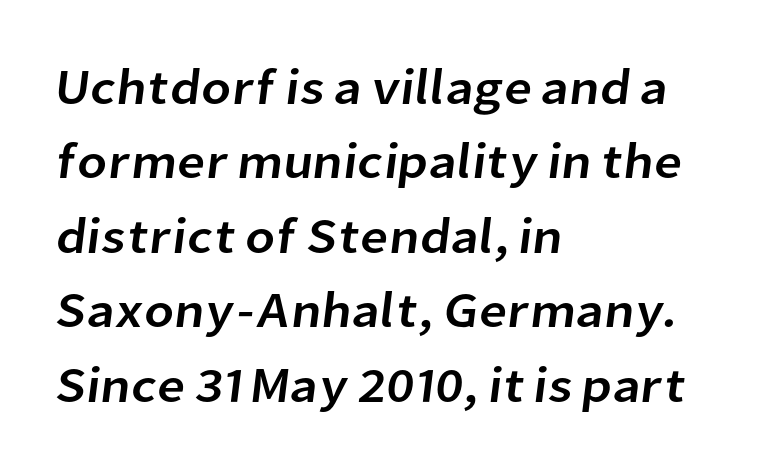
Q: Is the typeface a serif or a sans-serif typeface? A: Sans-serif.
Q: Is the text underlined? A: No.
Q: How is the paragraph aligned? A: Left-aligned.
Q: Is the spacing between letters normal or unusually wide? A: Normal.
Q: Is the spacing between lines tight, normal or loose? A: Normal.
Q: Width (condensed, normal, or wide)? A: Normal.
Q: Stroke contrast? A: Low.
Q: x-height? A: Medium.
Q: Monospaced? A: No.
